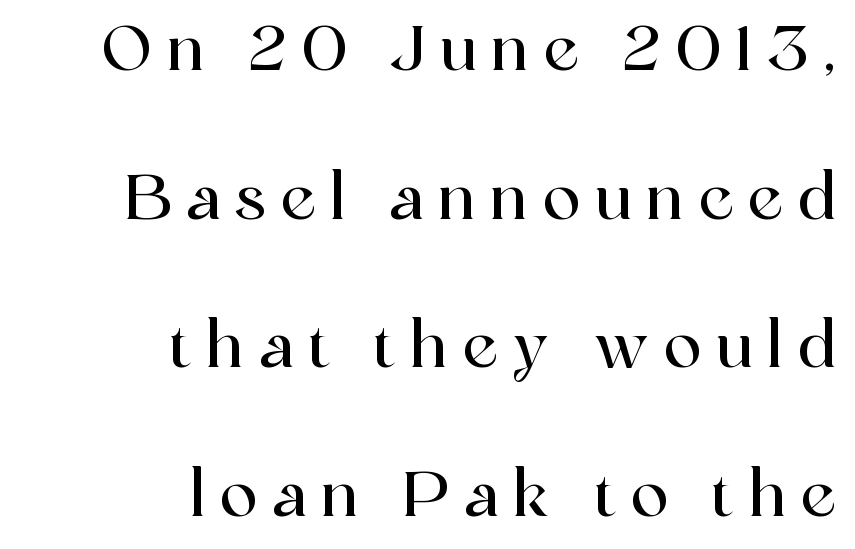
{"serif": "yes", "italic": "no", "width": "normal", "x_height": "medium", "monospaced": "no", "underline": "no", "align": "right", "line_spacing": "loose", "line_spacing_ratio": 2.36, "letter_spacing": "wide", "letter_spacing_em": 0.23, "glyph_px": 63}
